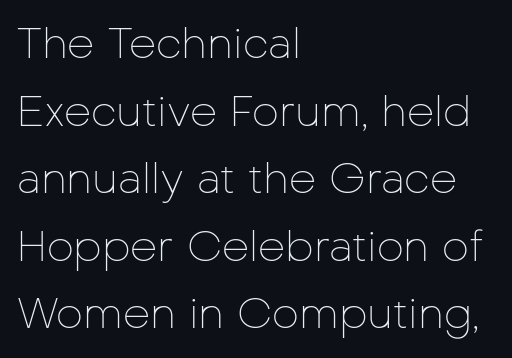
Summary of weight: not heavy and not bold. A typesetter would call this proportional, since set widths differ per character. The lettering holds an erect, upright posture throughout. What kind of face is this? One without serifs — a sans. Inter-character spacing is left at the font's built-in metrics.
